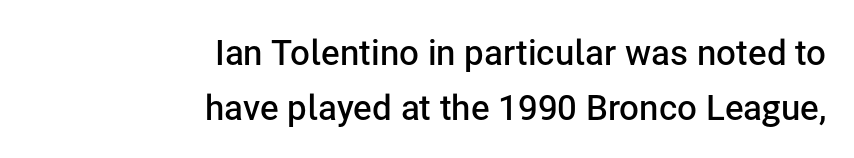
Q: Is the text bold? A: Semi-bold.
Q: Is the text italic (slanted)? A: No, it is upright.
Q: Is the typeface a serif or a sans-serif typeface? A: Sans-serif.
Q: Is the text underlined? A: No.
Q: How is the paragraph aligned? A: Right-aligned.
Q: Is the spacing between letters normal or unusually wide? A: Normal.
Q: Is the spacing between lines tight, normal or loose? A: Normal.
Q: Width (condensed, normal, or wide)? A: Normal.
Q: Stroke contrast? A: Low.
Q: x-height? A: Medium.
Q: Monospaced? A: No.
